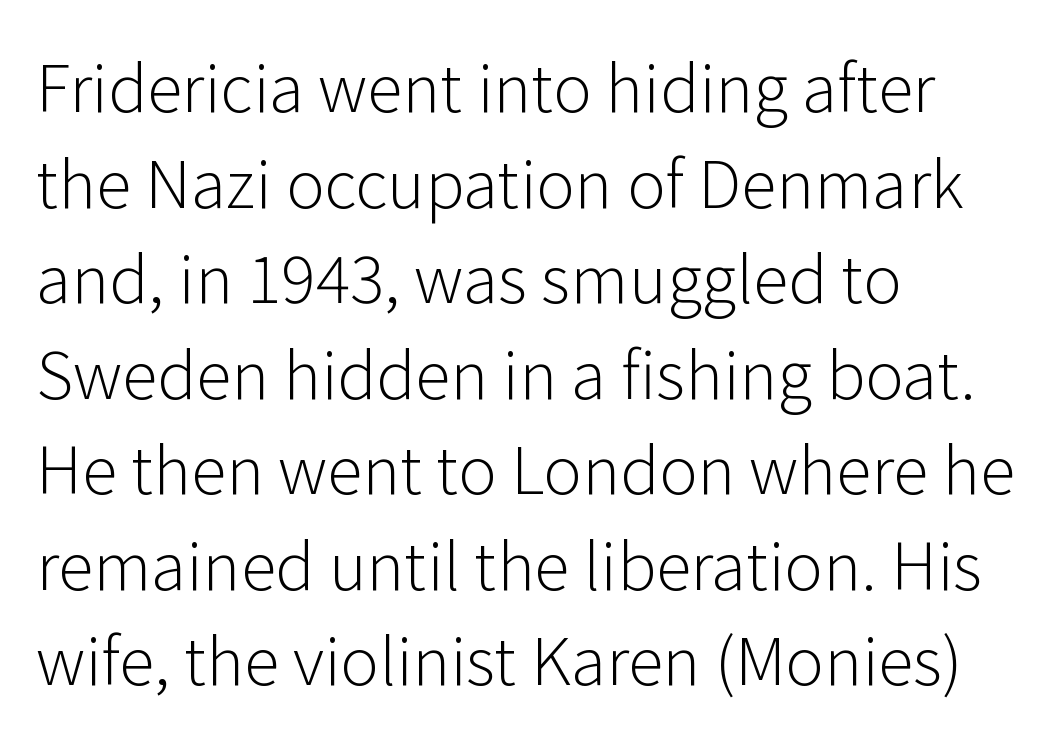
Vertical stems look standard width or narrower in stroke. The characters display no serif detailing; their extremities are plain. The text block is weighted toward the left margin, trailing off unevenly rightward. Descenders hang freely into open space. Line spacing here is normal.
